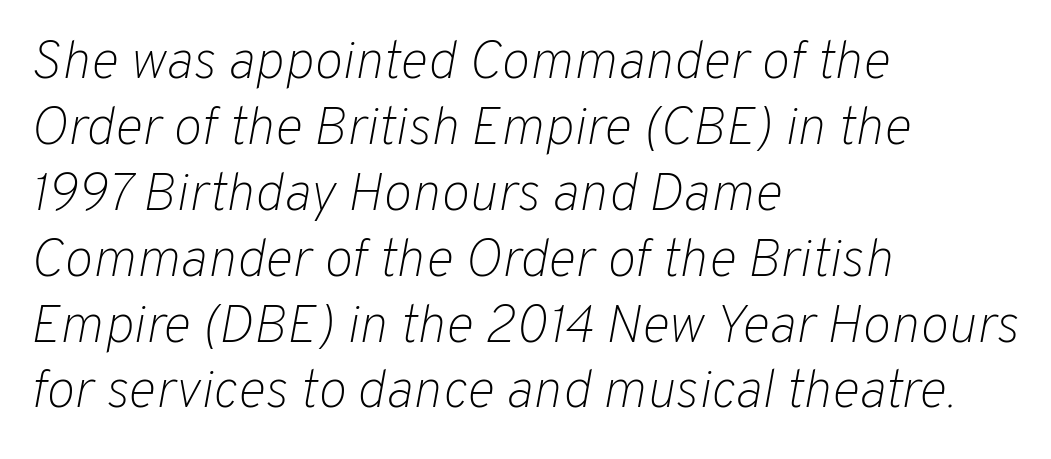
Is the stroke heavy? The answer is a plain regular-or-lighter. Character widths vary here, with narrow letters taking less room than wide ones. Nobody touched the tracking dial on this one. Short and long lines alike share a common starting point at left. Descenders are the only things crossing below the line.
